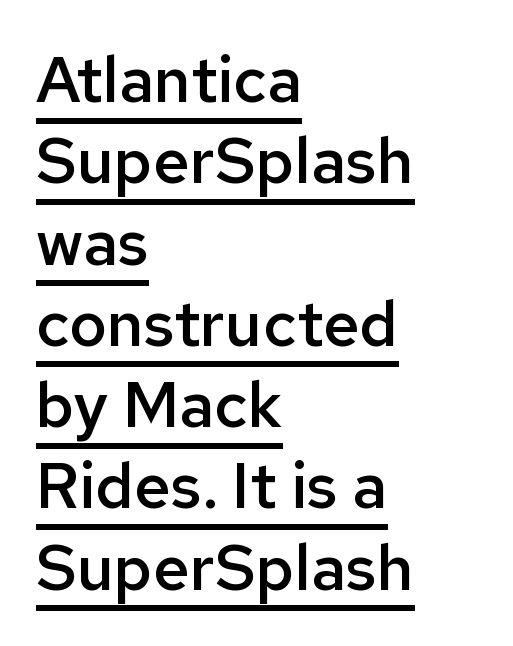
{"serif": "no", "italic": "no", "bold": "semi", "weight": "semibold", "width": "normal", "stroke_contrast": "low", "x_height": "medium", "monospaced": "no", "underline": "yes", "align": "left", "line_spacing": "normal", "line_spacing_ratio": 1.27, "letter_spacing": "normal", "letter_spacing_em": 0.0, "glyph_px": 64}
